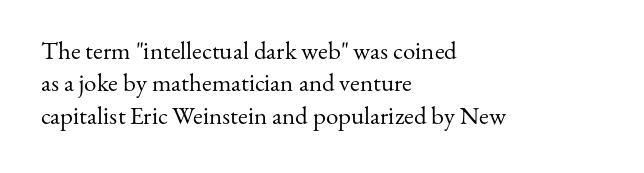
Q: Is the text bold? A: No.
Q: Is the text italic (slanted)? A: No, it is upright.
Q: Is the text underlined? A: No.
Q: How is the paragraph aligned? A: Left-aligned.
Q: Is the spacing between letters normal or unusually wide? A: Normal.
Q: Is the spacing between lines tight, normal or loose? A: Normal.
